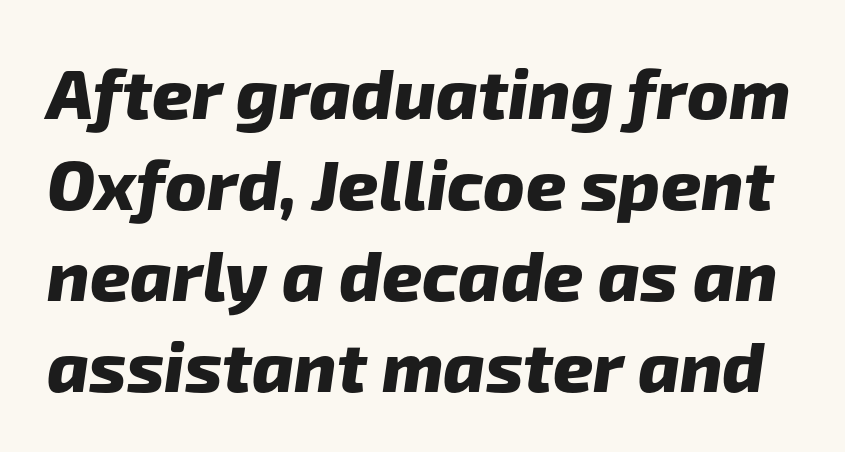
The image shows 70 px heavy sans-serif type; set normal line spacing (1.3x), normal letter spacing, not underlined; low stroke contrast and a medium x-height.
